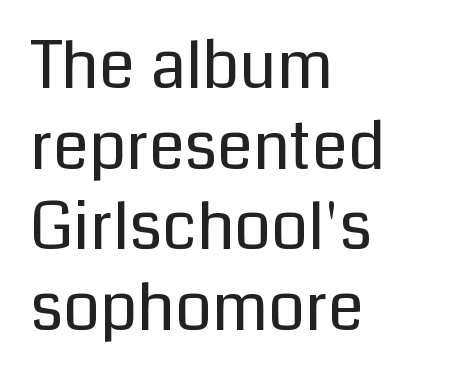
{"serif": "no", "italic": "no", "bold": "no", "weight": "regular", "width": "normal", "stroke_contrast": "low", "x_height": "medium", "monospaced": "no", "underline": "no", "align": "left", "line_spacing_ratio": 1.24, "letter_spacing": "normal", "letter_spacing_em": 0.0, "glyph_px": 65}
